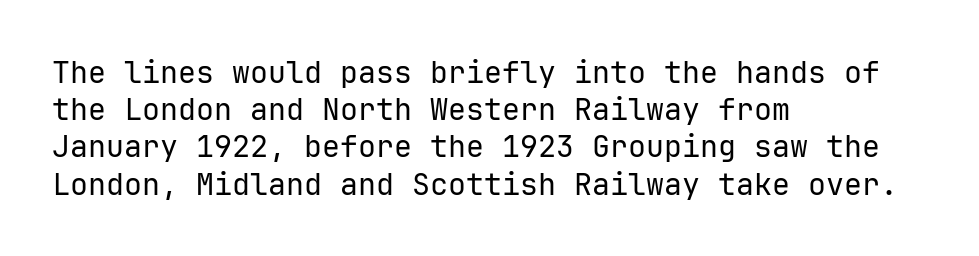
{"serif": "no", "italic": "no", "bold": "no", "weight": "regular", "width": "normal", "stroke_contrast": "low", "x_height": "medium", "monospaced": "yes", "underline": "no", "align": "left", "line_spacing_ratio": 1.24, "letter_spacing": "normal", "letter_spacing_em": 0.0, "glyph_px": 30}
